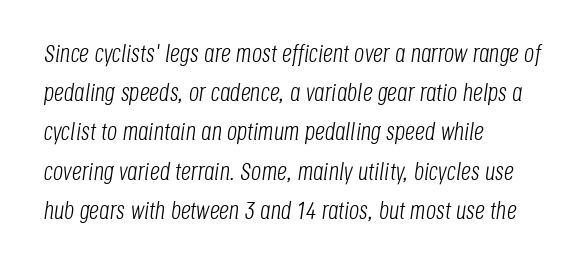
The image shows 25 px text type, italic (leaning right); set left-aligned, normal line spacing (1.57x), normal letter spacing, not underlined.
